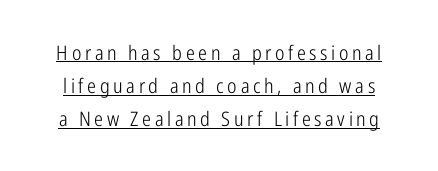
Q: Is the text bold? A: No.
Q: Is the text italic (slanted)? A: No, it is upright.
Q: Is the text underlined? A: Yes.
Q: Is the spacing between lines tight, normal or loose? A: Normal.
